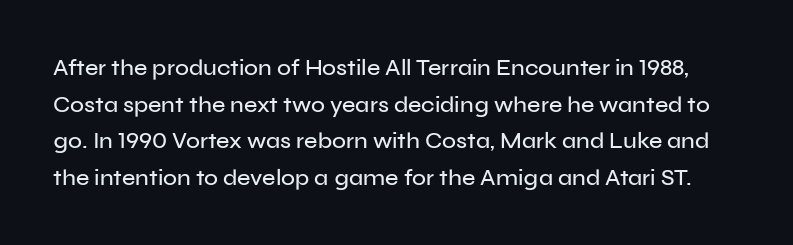
Any mark beneath the type? The region is blank. Summary of vertical rhythm: regular, with standard interline spacing. No italicization has been applied; the sample stays upright. This sample uses plain, unmodified letter spacing.
